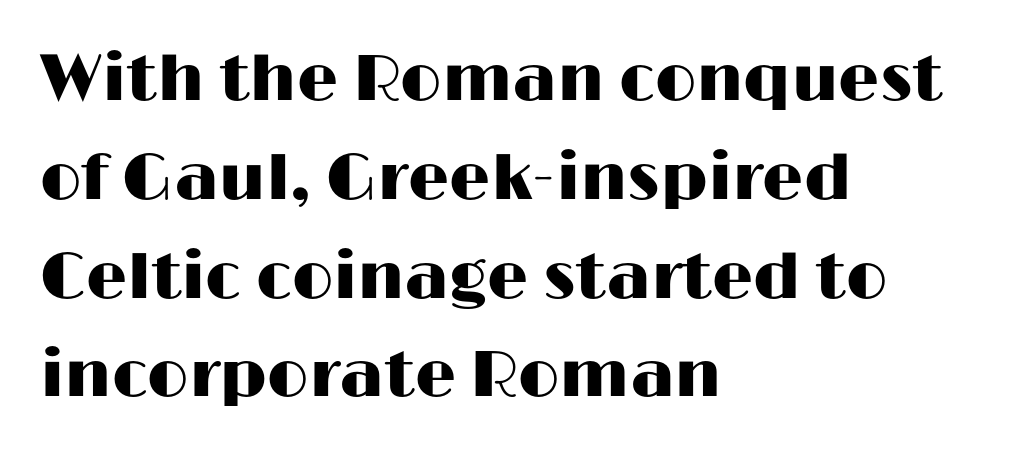
Q: Is the text italic (slanted)? A: No, it is upright.
Q: Is the typeface a serif or a sans-serif typeface? A: Sans-serif.
Q: Is the text underlined? A: No.
Q: How is the paragraph aligned? A: Left-aligned.
Q: Is the spacing between letters normal or unusually wide? A: Normal.
Q: Is the spacing between lines tight, normal or loose? A: Normal.
Q: Width (condensed, normal, or wide)? A: Wide.
Q: Stroke contrast? A: High.
Q: x-height? A: Medium.
Q: Monospaced? A: No.
